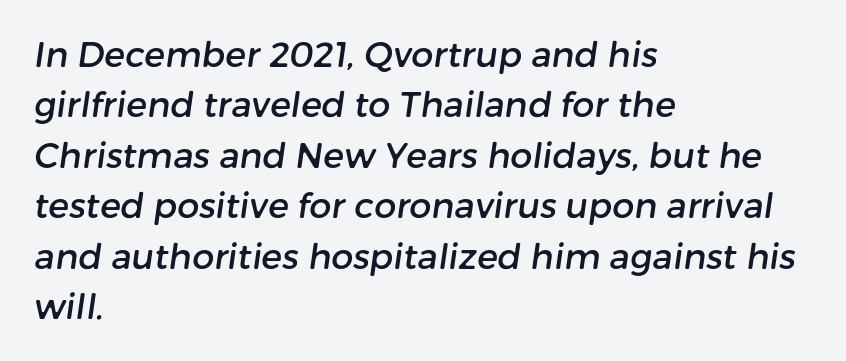
Q: Is the typeface a serif or a sans-serif typeface? A: Sans-serif.
Q: Is the text underlined? A: No.
Q: How is the paragraph aligned? A: Left-aligned.
Q: Is the spacing between letters normal or unusually wide? A: Normal.
Q: Is the spacing between lines tight, normal or loose? A: Normal.
Q: Width (condensed, normal, or wide)? A: Normal.
Q: Stroke contrast? A: Low.
Q: x-height? A: Medium.
Q: Monospaced? A: No.
